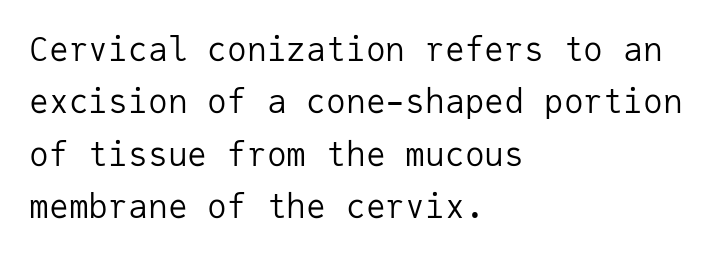
The image shows 33 px regular-weight sans-serif type, upright, monospaced; set left-aligned, normal line spacing (1.59x), normal letter spacing, not underlined; low stroke contrast and a medium x-height.
